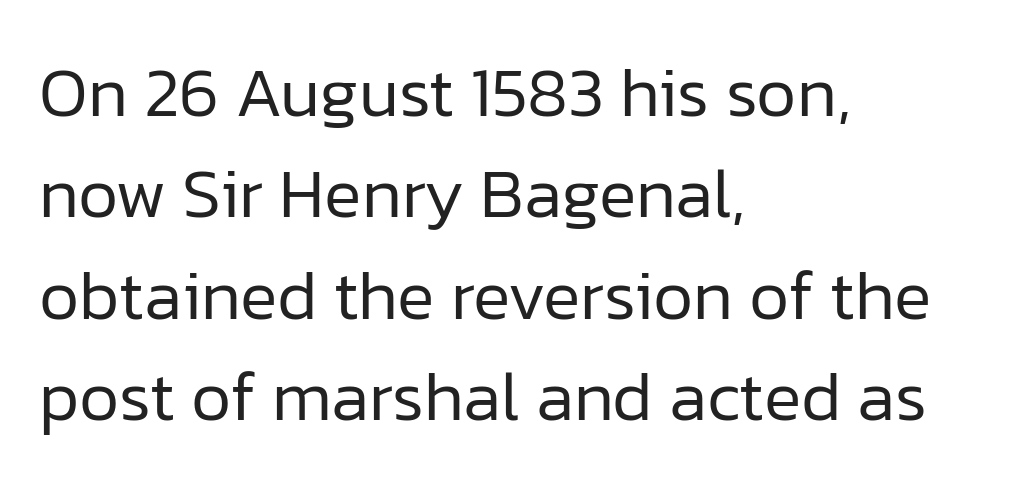
This sample is left-justified, so line endings fall wherever the words run out. Anything drawn beneath the words? Only blank space. Look at the bottom of the vertical strokes: they stop flat, with no serifs. Line spacing here is normal. Is the stroke heavy? The answer is a plain regular-or-lighter.
